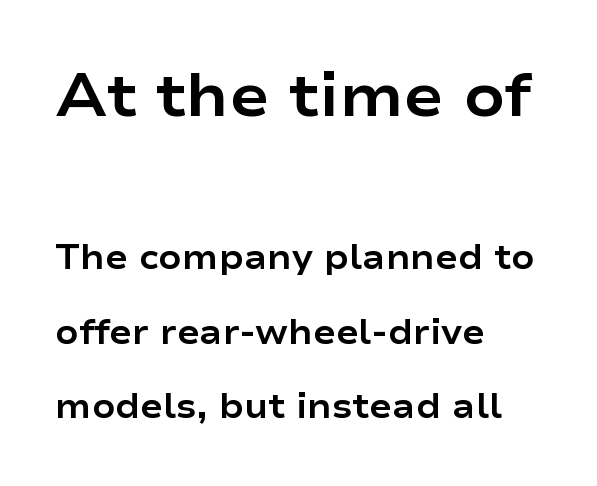
I'd call this a sans setting — the letters go barefoot. Here the designer chose a conventional face with non-uniform glyph widths. Students, observe: this is what heavily led, spacious text looks like. Letter spacing: default. The strokes are fattened all the way to bold.
